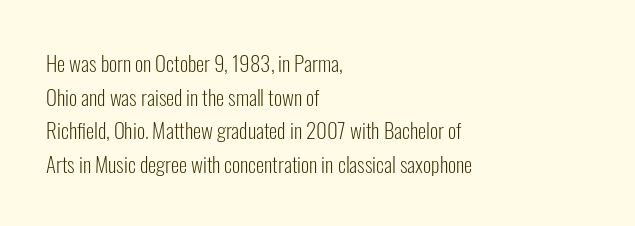
The image shows 21 px text type, upright; set left-aligned, normal line spacing (1.6x), normal letter spacing, not underlined.
